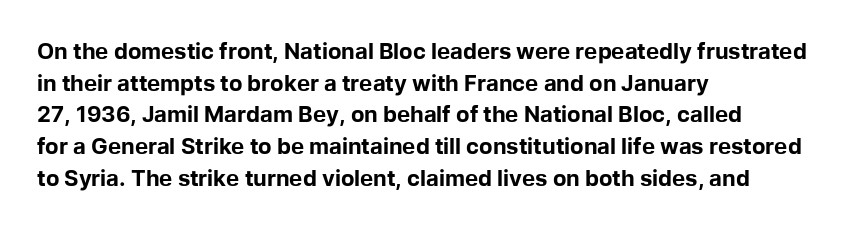
The image shows 22 px bold type, upright; set left-aligned, normal line spacing (1.44x), normal letter spacing, not underlined.
